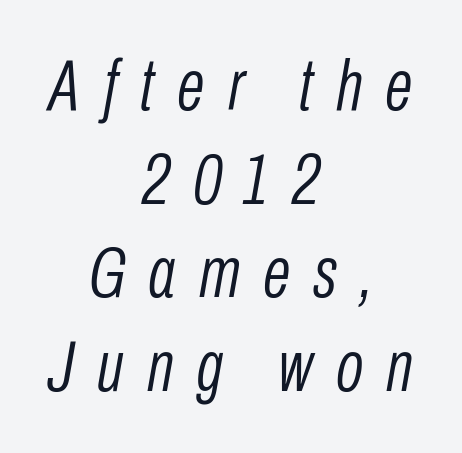
Q: Is the text bold? A: No.
Q: Is the text italic (slanted)? A: Yes, it leans right by about 10 degrees.
Q: Is the text underlined? A: No.
Q: How is the paragraph aligned? A: Centered.
Q: Is the spacing between letters normal or unusually wide? A: Unusually wide.
Q: Is the spacing between lines tight, normal or loose? A: Normal.
Q: Width (condensed, normal, or wide)? A: Condensed.
Q: Stroke contrast? A: Low.
Q: x-height? A: Medium.
Q: Monospaced? A: No.
